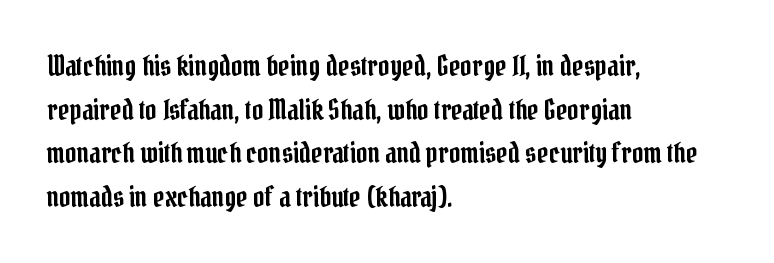
Q: Is the text italic (slanted)? A: No, it is upright.
Q: Is the typeface a serif or a sans-serif typeface? A: Serif.
Q: Is the text underlined? A: No.
Q: How is the paragraph aligned? A: Left-aligned.
Q: Is the spacing between letters normal or unusually wide? A: Normal.
Q: Is the spacing between lines tight, normal or loose? A: Normal.
Q: Width (condensed, normal, or wide)? A: Condensed.
Q: Stroke contrast? A: Low.
Q: x-height? A: Medium.
Q: Monospaced? A: No.
